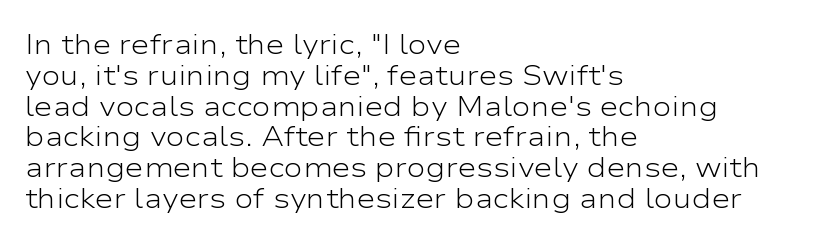
The image shows 28 px light, wide sans-serif type, upright; set left-aligned, tight line spacing (1.1x), normal letter spacing, not underlined; low stroke contrast and a medium x-height.
